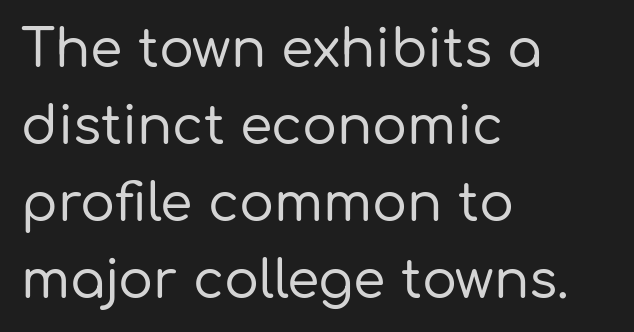
The image shows 52 px sans-serif type, upright; set left-aligned, normal line spacing (1.48x), normal letter spacing, not underlined; low stroke contrast and a medium x-height.
